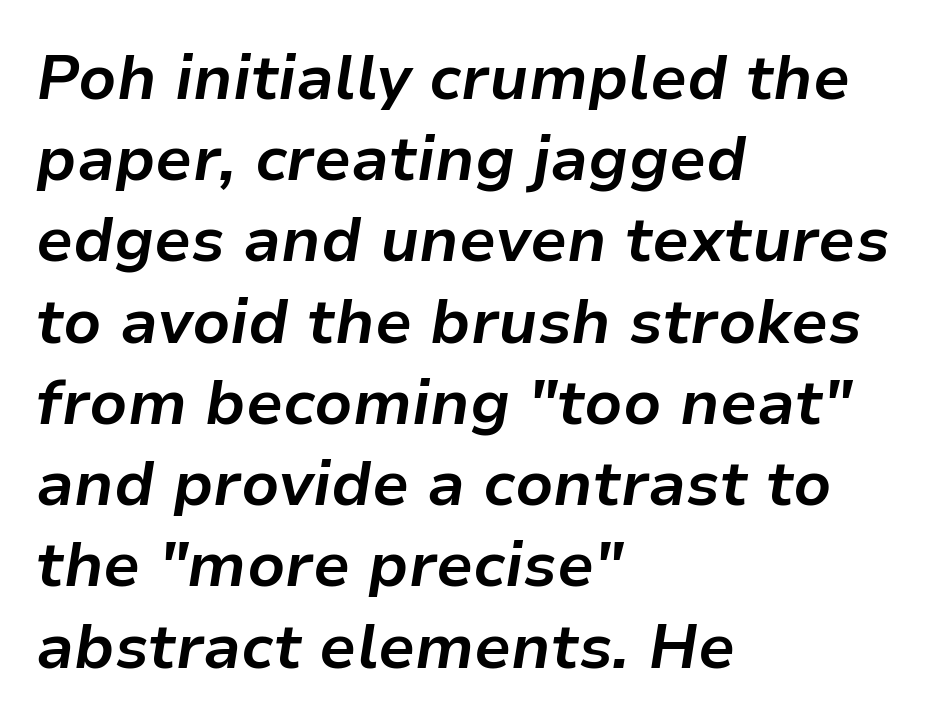
Q: Is the text bold? A: Yes.
Q: Is the text italic (slanted)? A: Yes, it leans right by about 9 degrees.
Q: Is the text underlined? A: No.
Q: How is the paragraph aligned? A: Left-aligned.
Q: Is the spacing between letters normal or unusually wide? A: Normal.
Q: Is the spacing between lines tight, normal or loose? A: Normal.
Q: Width (condensed, normal, or wide)? A: Normal.
Q: Stroke contrast? A: Low.
Q: x-height? A: Medium.
Q: Monospaced? A: No.
